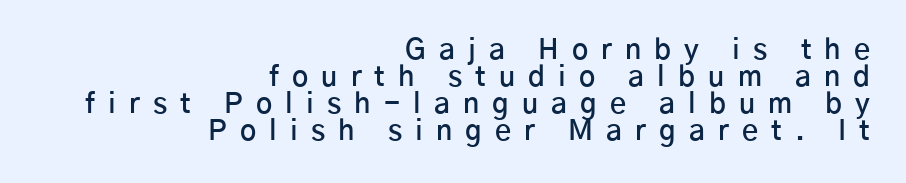
Q: Is the text bold? A: Semi-bold.
Q: Is the text italic (slanted)? A: No, it is upright.
Q: Is the typeface a serif or a sans-serif typeface? A: Sans-serif.
Q: Is the text underlined? A: No.
Q: How is the paragraph aligned? A: Right-aligned.
Q: Is the spacing between letters normal or unusually wide? A: Unusually wide.
Q: Is the spacing between lines tight, normal or loose? A: Tight.
Q: Width (condensed, normal, or wide)? A: Normal.
Q: Stroke contrast? A: Low.
Q: x-height? A: Medium.
Q: Monospaced? A: No.
